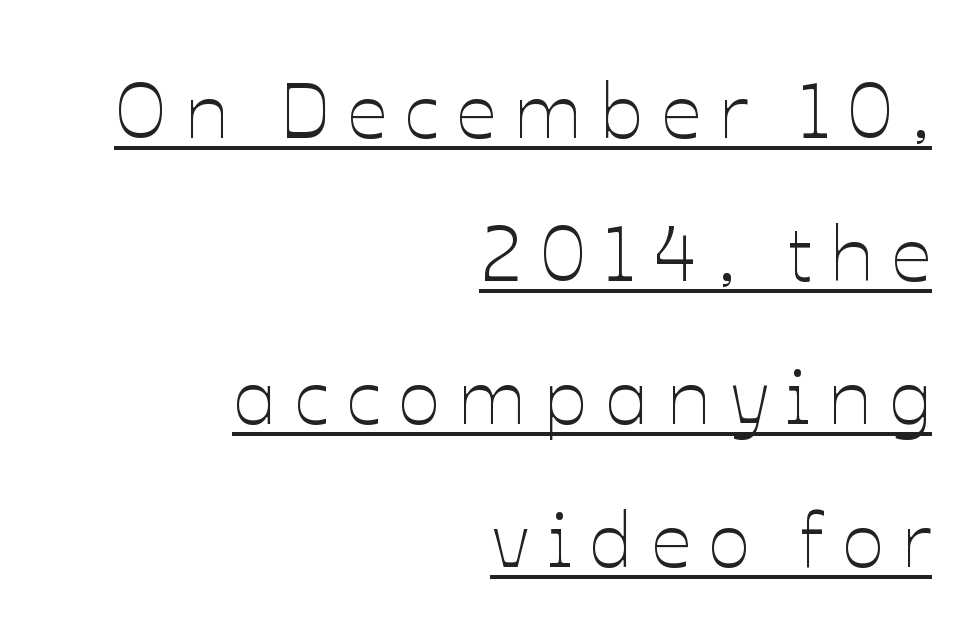
Q: Is the text bold? A: No.
Q: Is the text italic (slanted)? A: No, it is upright.
Q: Is the text underlined? A: Yes.
Q: How is the paragraph aligned? A: Right-aligned.
Q: Is the spacing between letters normal or unusually wide? A: Unusually wide.
Q: Width (condensed, normal, or wide)? A: Normal.
Q: Stroke contrast? A: Low.
Q: x-height? A: Medium.
Q: Monospaced? A: No.
